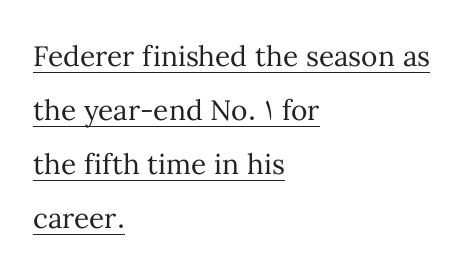
{"italic": "no", "bold": "no", "weight": "regular", "width": "normal", "stroke_contrast": "medium", "x_height": "medium", "monospaced": "no", "underline": "yes", "align": "left", "line_spacing": "loose", "line_spacing_ratio": 1.93, "letter_spacing": "normal", "letter_spacing_em": 0.0, "glyph_px": 28}
